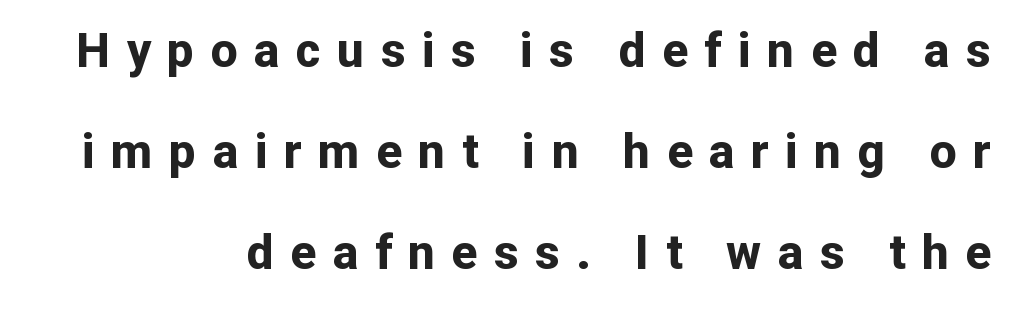
Q: Is the text bold? A: Yes.
Q: Is the text italic (slanted)? A: No, it is upright.
Q: Is the typeface a serif or a sans-serif typeface? A: Sans-serif.
Q: Is the text underlined? A: No.
Q: How is the paragraph aligned? A: Right-aligned.
Q: Is the spacing between letters normal or unusually wide? A: Unusually wide.
Q: Is the spacing between lines tight, normal or loose? A: Loose.
Q: Width (condensed, normal, or wide)? A: Normal.
Q: Stroke contrast? A: Low.
Q: x-height? A: Medium.
Q: Monospaced? A: No.
